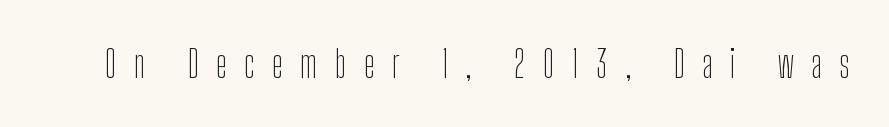
{"serif": "no", "italic": "no", "bold": "no", "weight": "thin", "width": "condensed", "stroke_contrast": "low", "x_height": "medium", "monospaced": "no", "underline": "no", "letter_spacing": "wide", "letter_spacing_em": 0.45, "glyph_px": 38}
